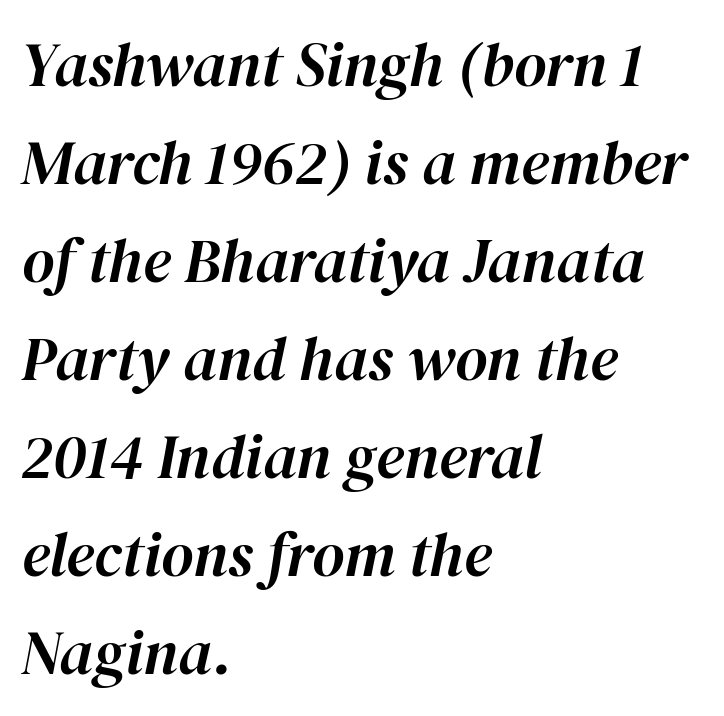
The letters advance in unequal steps, a hallmark of proportional type. Regarding leading, the lines here are spaced in the standard way. Glyph-to-glyph distance matches everyday printed text. Plain, unruled lines of type. Slant detected: the letters are inclined. Where is the straight margin? On the left.
